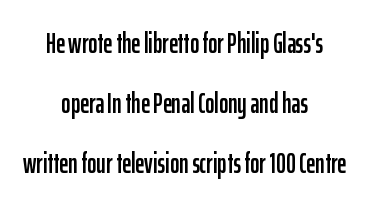
{"serif": "no", "italic": "no", "width": "condensed", "stroke_contrast": "low", "x_height": "medium", "monospaced": "no", "underline": "no", "align": "center", "line_spacing": "loose", "line_spacing_ratio": 2.14, "letter_spacing": "normal", "letter_spacing_em": 0.0, "glyph_px": 28}
